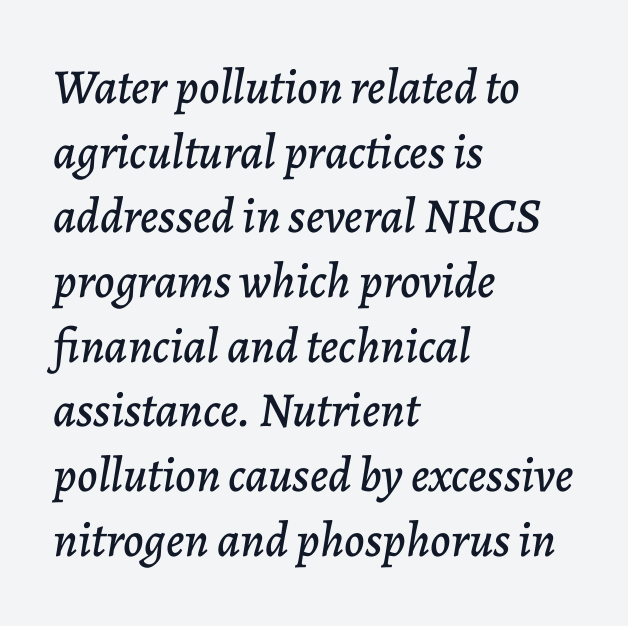
Words appear dense and cohesive because spacing is normal. What's the leading like? Ordinary, nothing unusual. Think of a printed novel: that variable character pitch is what you see here. An italicized treatment has been applied to the whole sample.
